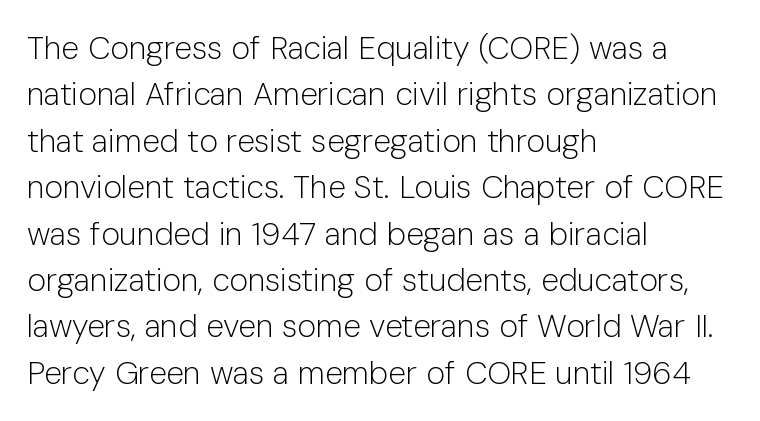
The image shows 32 px light sans-serif type, upright; set left-aligned, normal line spacing (1.45x), normal letter spacing, not underlined; low stroke contrast and a medium x-height.
